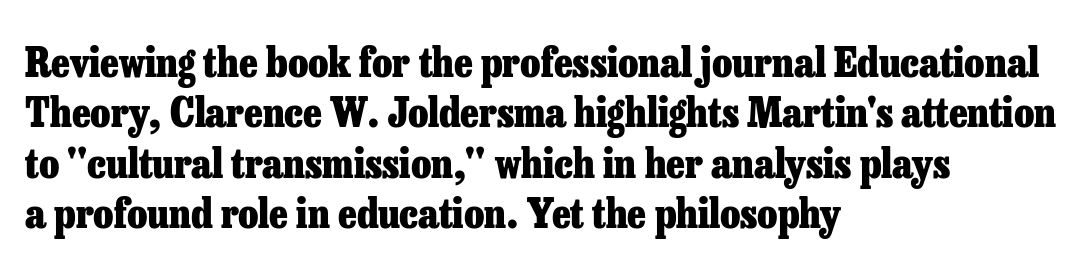
The image shows 41 px heavy serif type, upright; set left-aligned, line spacing 1.23x, normal letter spacing, not underlined; low stroke contrast and a medium x-height.
